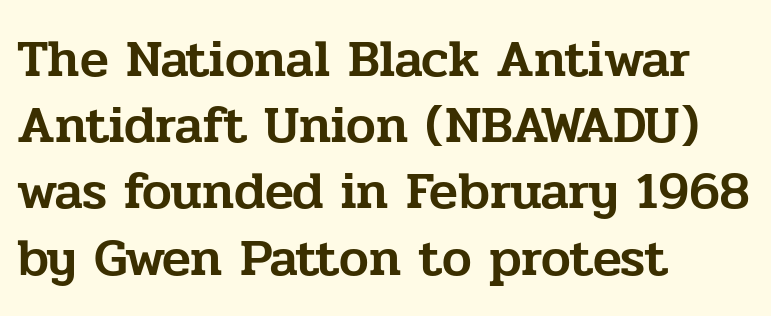
{"serif": "yes", "italic": "no", "width": "normal", "stroke_contrast": "low", "x_height": "medium", "monospaced": "no", "underline": "no", "align": "left", "line_spacing": "normal", "line_spacing_ratio": 1.25, "letter_spacing": "normal", "letter_spacing_em": 0.0, "glyph_px": 53}
